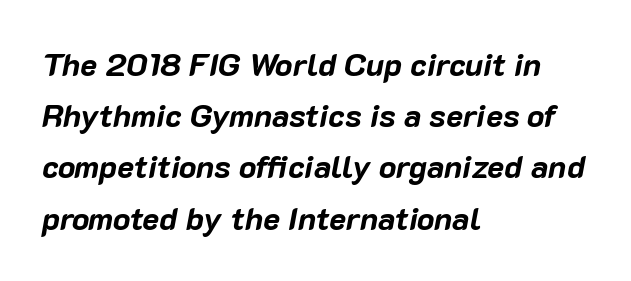
Notice how descenders clear the ascenders below comfortably — that's standard leading. Think of a printed novel: that variable character pitch is what you see here. Plenty of ink on the page — the face is bold. The face used here has a pronounced slope to its letters. In CSS terms this would be text-align: left.
